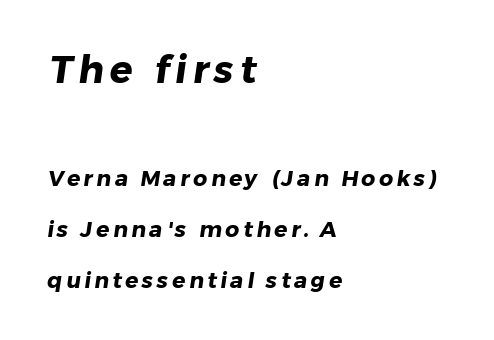
The image shows 38 px heavy sans-serif type; set left-aligned, loose line spacing (2.32x), not underlined; the first (top) block is 1.73x larger; low stroke contrast and a medium x-height.
